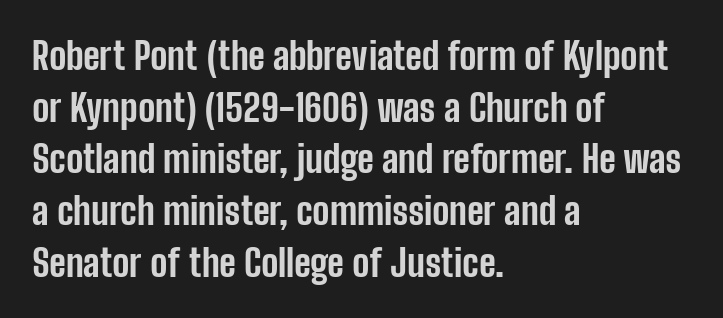
The passage is arranged the way most books set body copy — flush left. Leading: standard. The gap between lines stays unmarked. Emphasis by weight is at full strength: bold. Character widths vary here, with narrow letters taking less room than wide ones.
